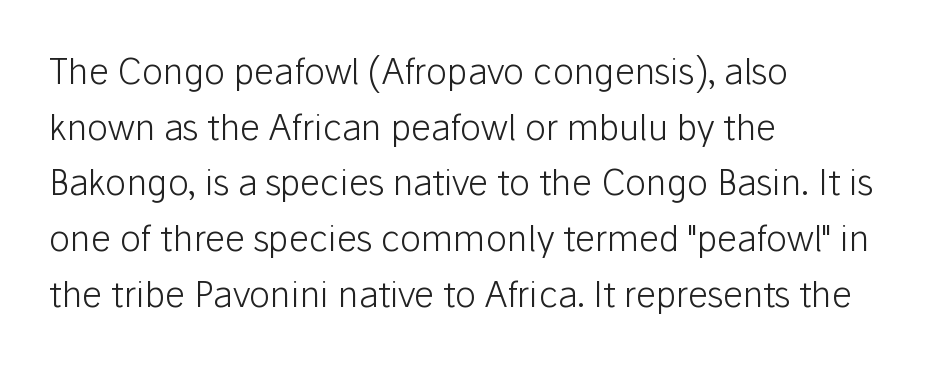
{"serif": "no", "italic": "no", "bold": "no", "weight": "light", "width": "normal", "stroke_contrast": "low", "x_height": "medium", "monospaced": "no", "underline": "no", "align": "left", "line_spacing": "normal", "line_spacing_ratio": 1.59, "letter_spacing": "normal", "letter_spacing_em": 0.0, "glyph_px": 35}
